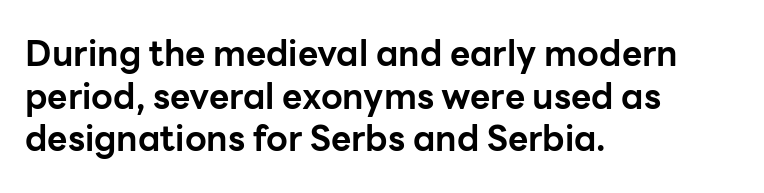
The image shows 35 px bold sans-serif type, upright; set left-aligned, line spacing 1.22x, normal letter spacing, not underlined; low stroke contrast and a medium x-height.
